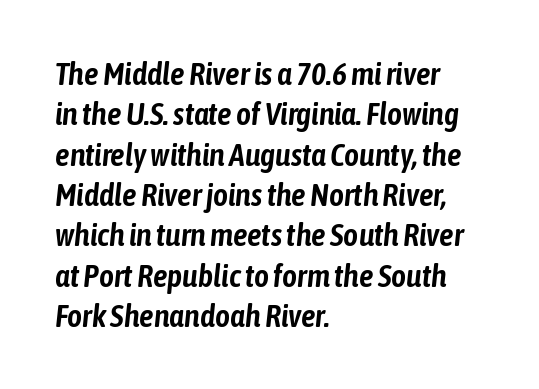
Proportional: the letters do not fall into vertical columns. This is oblique type, the kind used for emphasis or titles. One glance says typical: line gaps are just what's usual. A bare baseline throughout the passage. Tracking here is standard; glyphs follow each other at the usual distance.
